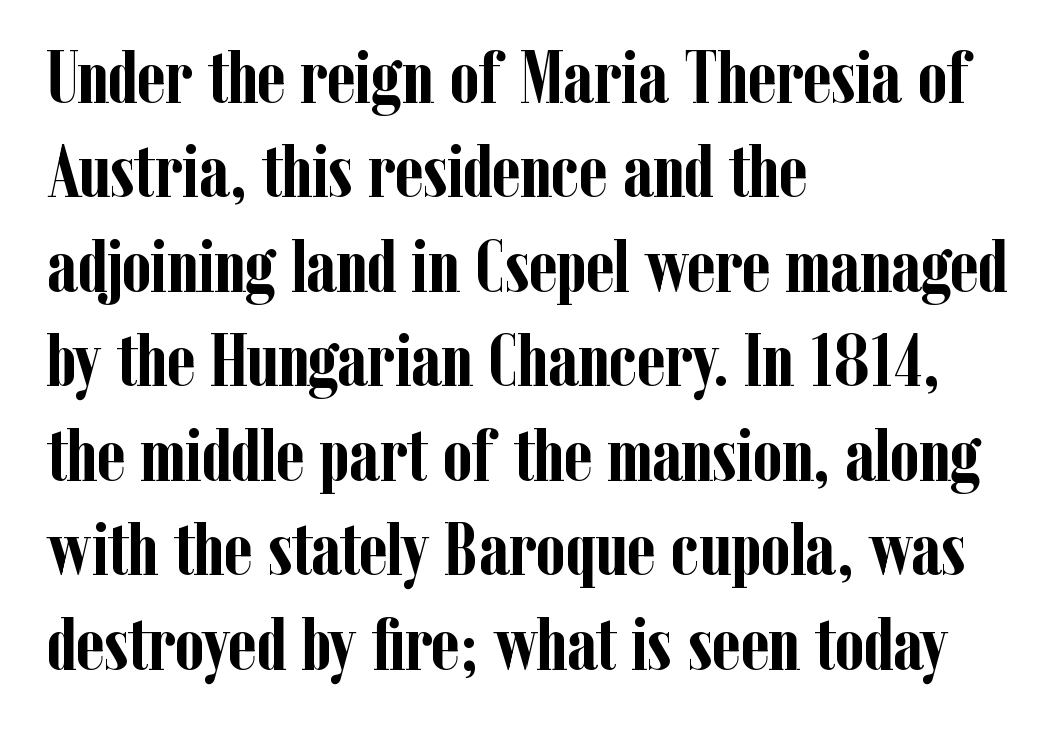
The image shows 75 px semibold, condensed serif type, upright; set left-aligned, normal line spacing (1.26x), normal letter spacing, not underlined; low stroke contrast and a medium x-height.
